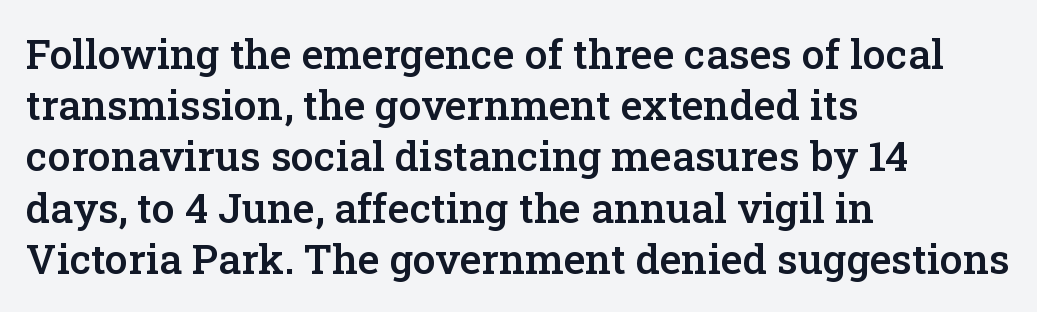
{"serif": "yes", "italic": "no", "bold": "semi", "weight": "semibold", "width": "normal", "stroke_contrast": "low", "x_height": "medium", "monospaced": "no", "underline": "no", "align": "left", "line_spacing": "normal", "line_spacing_ratio": 1.25, "letter_spacing": "normal", "letter_spacing_em": 0.0, "glyph_px": 41}
